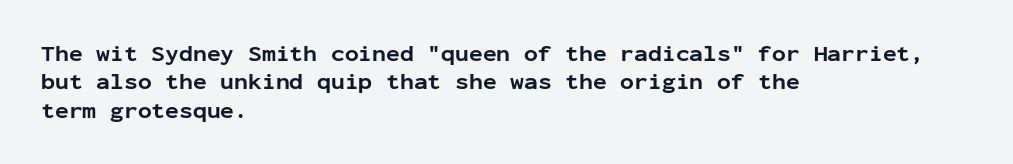
{"italic": "no", "bold": "yes", "underline": "no", "align": "left", "line_spacing_ratio": 1.23, "letter_spacing": "normal", "letter_spacing_em": 0.0, "glyph_px": 23}
